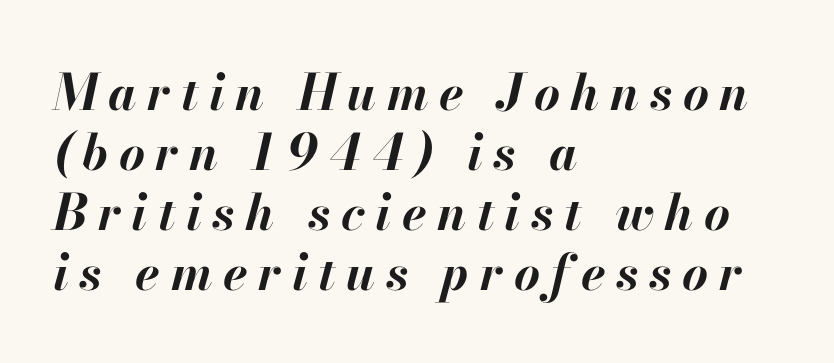
Q: Is the text bold? A: Yes.
Q: Is the text italic (slanted)? A: Yes, it leans right by about 13 degrees.
Q: Is the text underlined? A: No.
Q: How is the paragraph aligned? A: Left-aligned.
Q: Is the spacing between letters normal or unusually wide? A: Unusually wide.
Q: Width (condensed, normal, or wide)? A: Normal.
Q: Stroke contrast? A: High.
Q: x-height? A: Small.
Q: Monospaced? A: No.
